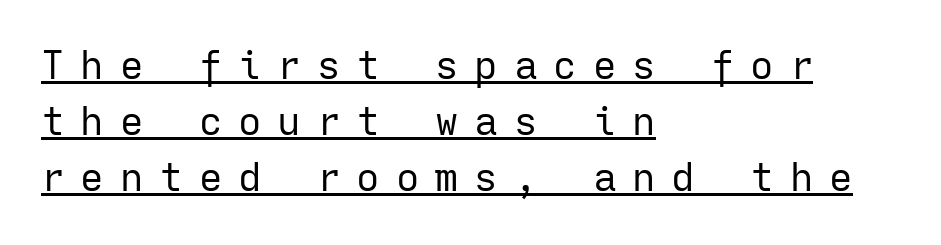
The image shows 39 px regular-weight sans-serif type, upright, monospaced; set left-aligned, normal line spacing (1.44x), unusually wide letter spacing (+0.41 em), underlined; low stroke contrast and a medium x-height.
